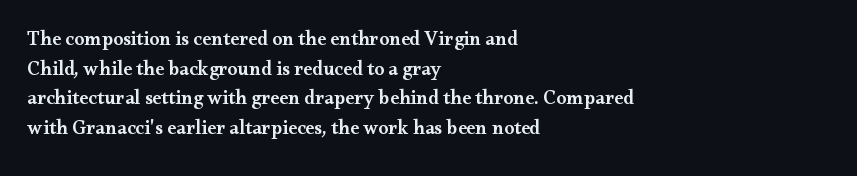
{"italic": "no", "bold": "semi", "underline": "no", "align": "left", "line_spacing": "normal", "line_spacing_ratio": 1.48, "letter_spacing": "normal", "letter_spacing_em": 0.0, "glyph_px": 20}
